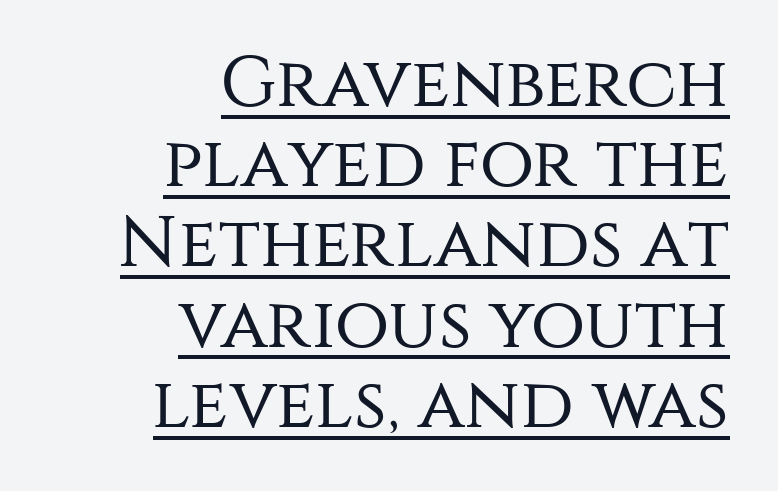
Cramped leading. The compositor pushed each line to the right boundary. Decoration check: the copy is underlined. Do the characters align in a grid? No, the font is proportional. Does extra space separate the letters? No, they use regular spacing.
